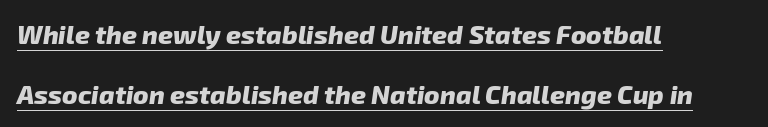
{"bold": "yes", "underline": "yes", "align": "left", "line_spacing": "loose", "line_spacing_ratio": 2.31, "letter_spacing": "normal", "letter_spacing_em": 0.0, "glyph_px": 26}
